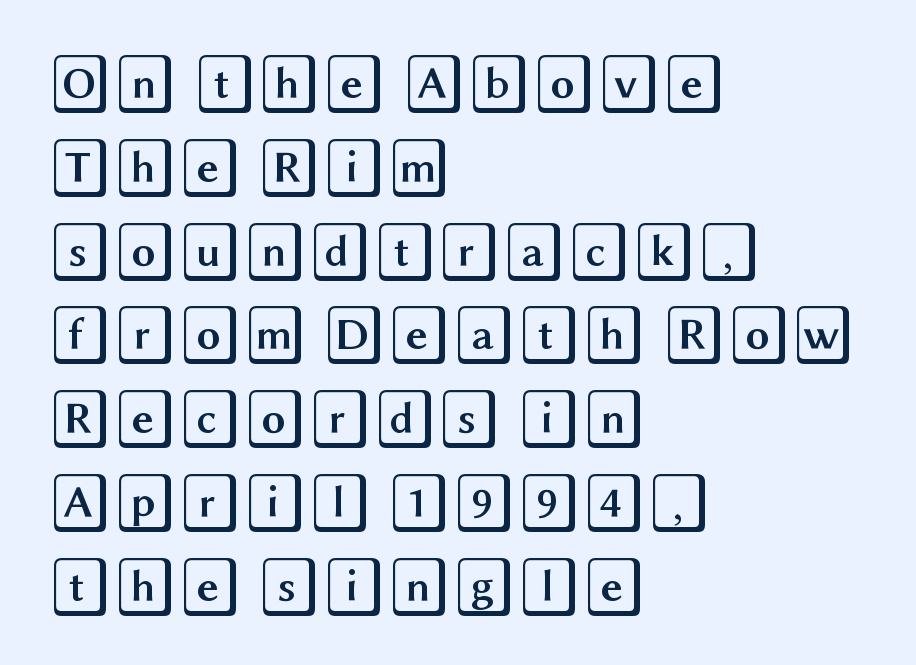
Q: Is the text italic (slanted)? A: No, it is upright.
Q: Is the text underlined? A: No.
Q: How is the paragraph aligned? A: Left-aligned.
Q: Is the spacing between letters normal or unusually wide? A: Normal.
Q: Is the spacing between lines tight, normal or loose? A: Normal.
Q: Width (condensed, normal, or wide)? A: Wide.
Q: x-height? A: Large.
